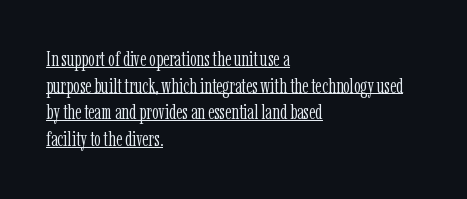
Is the letter spacing exaggerated? No — it looks like the ordinary default. This sample uses an upright cut, with every glyph sitting square on the baseline. Notice how descenders clear the ascenders below comfortably — that's standard leading. Layout note: lines flush left.
